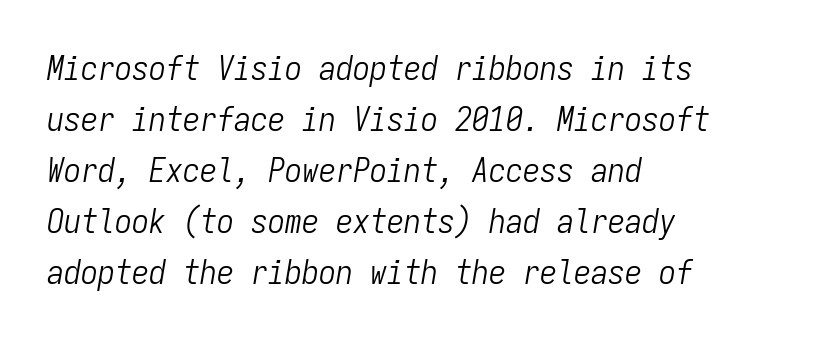
The image shows 34 px light, condensed type, italic (leaning right), monospaced; set left-aligned, normal line spacing (1.5x), normal letter spacing, not underlined; low stroke contrast and a medium x-height.
